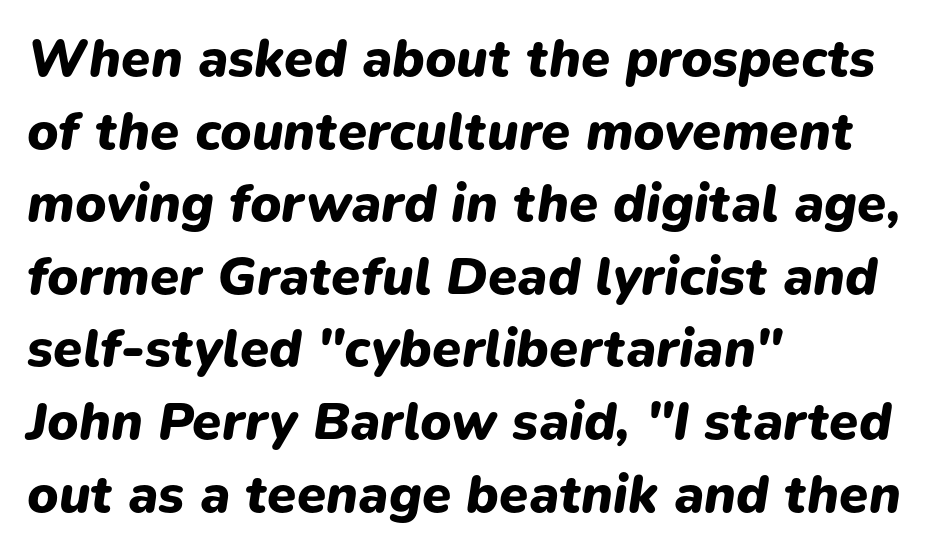
The image shows 53 px heavy type, italic (leaning right); set left-aligned, normal line spacing (1.37x), normal letter spacing, not underlined; low stroke contrast and a medium x-height.
